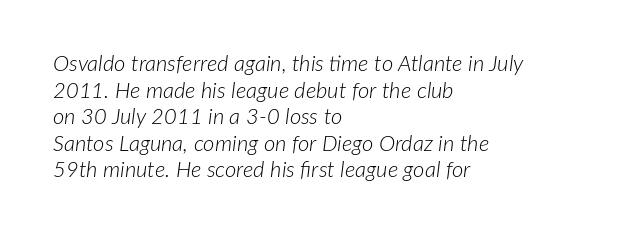
Q: Is the text bold? A: No.
Q: Is the text italic (slanted)? A: Yes, it leans right by about 7 degrees.
Q: Is the text underlined? A: No.
Q: How is the paragraph aligned? A: Left-aligned.
Q: Is the spacing between letters normal or unusually wide? A: Normal.
